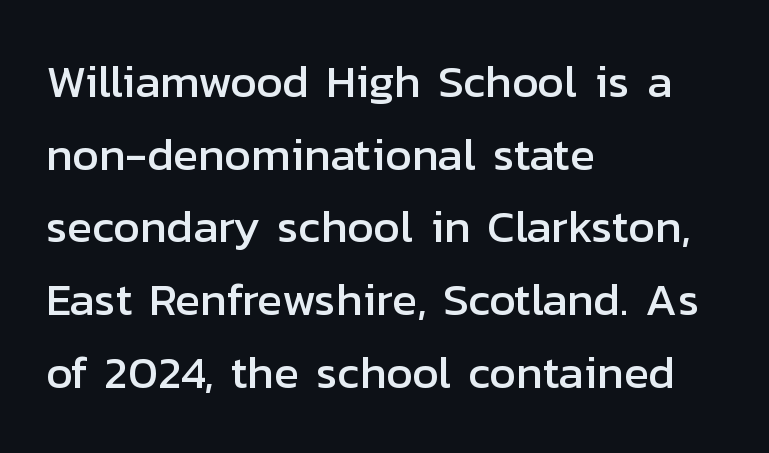
Q: Is the text italic (slanted)? A: No, it is upright.
Q: Is the typeface a serif or a sans-serif typeface? A: Sans-serif.
Q: Is the text underlined? A: No.
Q: How is the paragraph aligned? A: Left-aligned.
Q: Is the spacing between letters normal or unusually wide? A: Normal.
Q: Is the spacing between lines tight, normal or loose? A: Normal.
Q: Width (condensed, normal, or wide)? A: Normal.
Q: Stroke contrast? A: Low.
Q: x-height? A: Medium.
Q: Monospaced? A: No.
